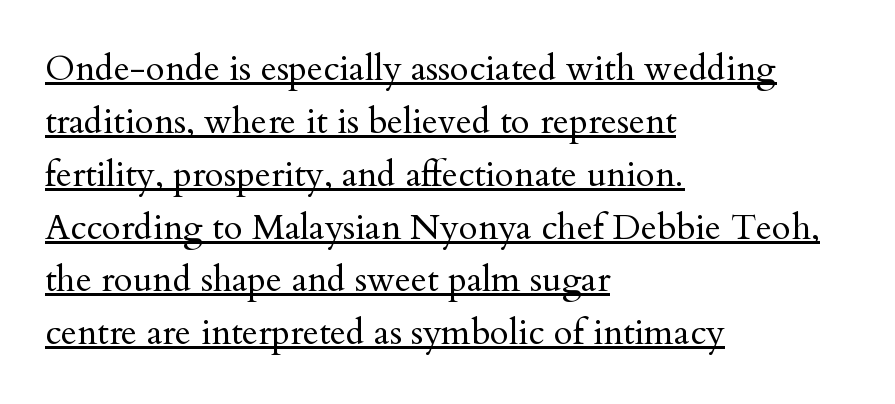
Q: Is the text bold? A: No.
Q: Is the text italic (slanted)? A: No, it is upright.
Q: Is the typeface a serif or a sans-serif typeface? A: Serif.
Q: Is the text underlined? A: Yes.
Q: How is the paragraph aligned? A: Left-aligned.
Q: Is the spacing between letters normal or unusually wide? A: Normal.
Q: Is the spacing between lines tight, normal or loose? A: Normal.
Q: Width (condensed, normal, or wide)? A: Normal.
Q: Stroke contrast? A: Medium.
Q: x-height? A: Small.
Q: Monospaced? A: No.
